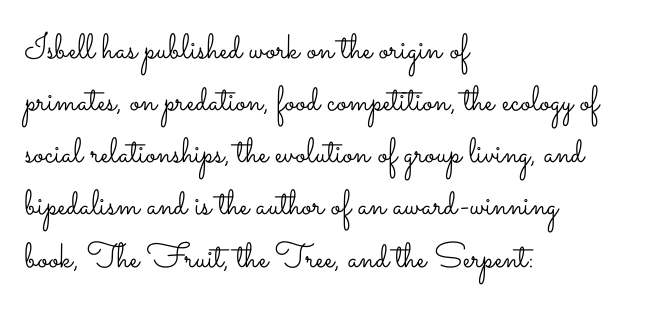
The letters sit at their default tracking, neither squeezed nor spread. The weight tops out at a normal text grade. Character widths vary here, with narrow letters taking less room than wide ones. The space between consecutive lines is moderate.
